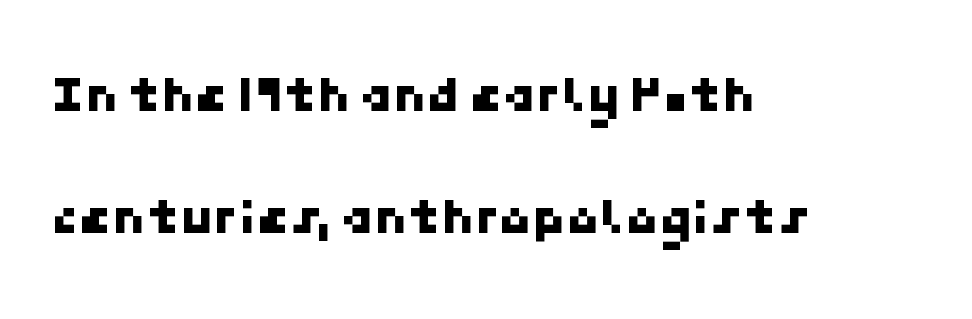
Q: Is the typeface a serif or a sans-serif typeface? A: Sans-serif.
Q: Is the text underlined? A: No.
Q: How is the paragraph aligned? A: Left-aligned.
Q: Is the spacing between letters normal or unusually wide? A: Normal.
Q: Is the spacing between lines tight, normal or loose? A: Loose.
Q: Width (condensed, normal, or wide)? A: Normal.
Q: Stroke contrast? A: Low.
Q: x-height? A: Medium.
